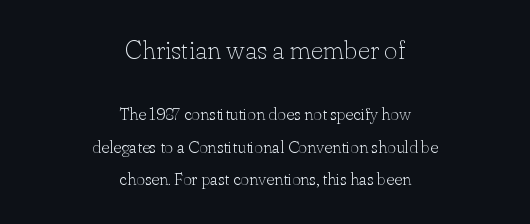
{"italic": "no", "bold": "no", "underline": "no", "align": "center", "line_spacing": "loose", "line_spacing_ratio": 1.91, "letter_spacing": "normal", "letter_spacing_em": 0.0, "larger_block": "first", "size_ratio": 1.53, "glyph_px": 26}
